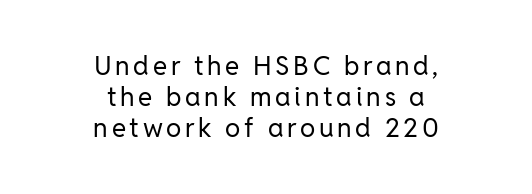
Q: Is the text bold? A: No.
Q: Is the text italic (slanted)? A: No, it is upright.
Q: Is the text underlined? A: No.
Q: How is the paragraph aligned? A: Centered.
